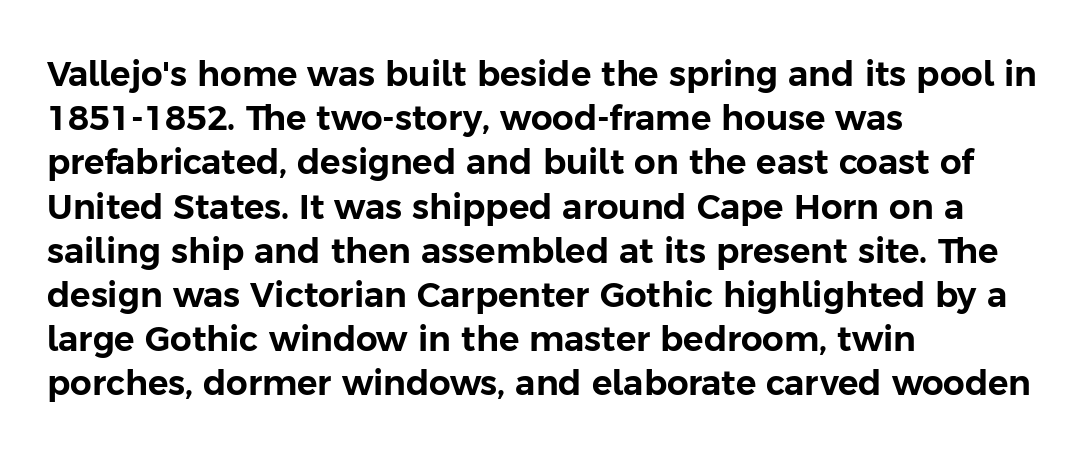
The image shows 34 px sans-serif type, upright; set left-aligned, normal line spacing (1.3x), normal letter spacing, not underlined; low stroke contrast and a medium x-height.
